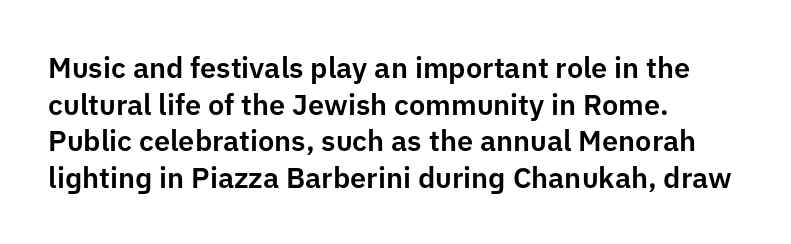
The image shows 29 px sans-serif type, upright; set left-aligned, normal line spacing (1.26x), normal letter spacing, not underlined; low stroke contrast and a medium x-height.
